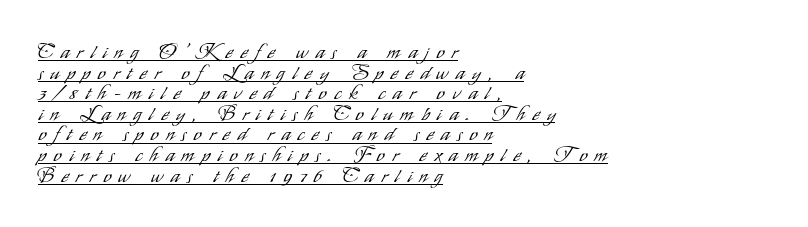
Q: Is the text bold? A: No.
Q: Is the text italic (slanted)? A: Yes.
Q: Is the text underlined? A: Yes.
Q: How is the paragraph aligned? A: Left-aligned.
Q: Is the spacing between letters normal or unusually wide? A: Unusually wide.
Q: Is the spacing between lines tight, normal or loose? A: Tight.
